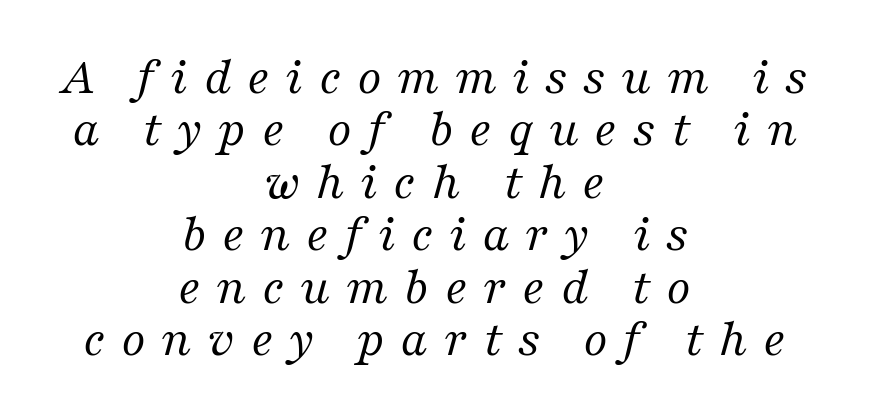
Q: Is the text bold? A: No.
Q: Is the text italic (slanted)? A: Yes, it leans right by about 16 degrees.
Q: Is the typeface a serif or a sans-serif typeface? A: Serif.
Q: Is the text underlined? A: No.
Q: How is the paragraph aligned? A: Centered.
Q: Is the spacing between letters normal or unusually wide? A: Unusually wide.
Q: Is the spacing between lines tight, normal or loose? A: Tight.
Q: Width (condensed, normal, or wide)? A: Normal.
Q: Stroke contrast? A: Medium.
Q: x-height? A: Medium.
Q: Monospaced? A: No.
